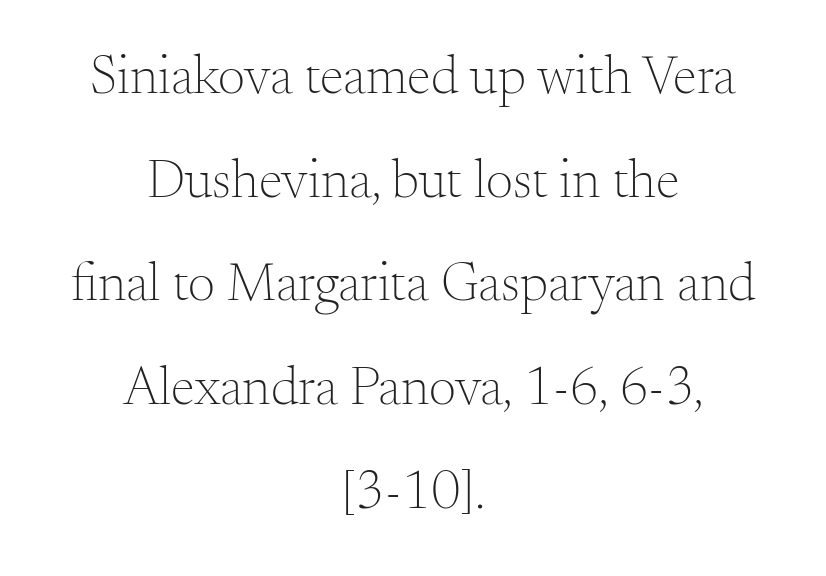
The image shows 54 px light serif type, upright; set centered, loose line spacing (1.92x), normal letter spacing, not underlined; medium stroke contrast and a small x-height.
